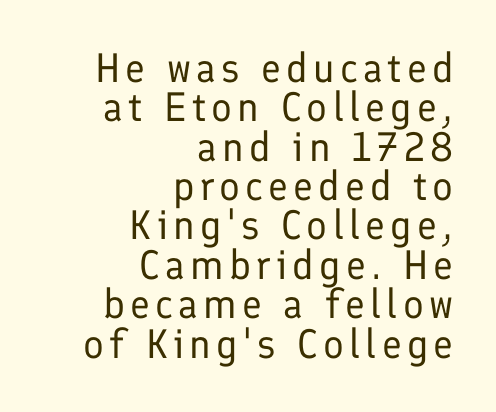
{"serif": "no", "italic": "no", "bold": "no", "weight": "regular", "width": "normal", "stroke_contrast": "low", "x_height": "medium", "monospaced": "no", "underline": "no", "align": "right", "line_spacing": "tight", "line_spacing_ratio": 0.96, "glyph_px": 41}
